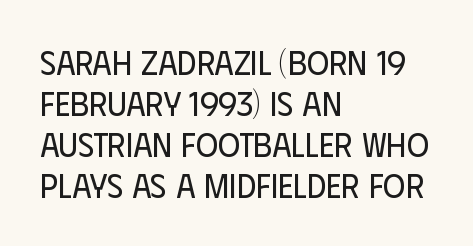
The image shows 34 px regular-weight, condensed sans-serif type, upright; set left-aligned, line spacing 1.21x, normal letter spacing, not underlined; low stroke contrast and a large x-height.
